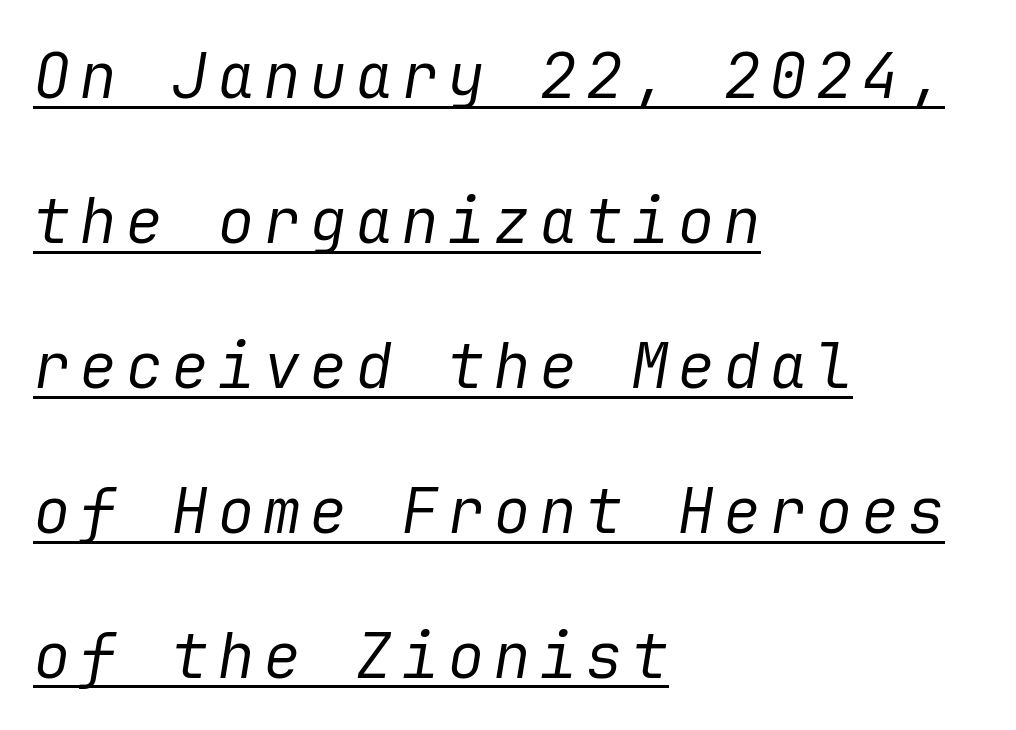
The words here are underlined. Compared with a typical body face, this is equally light or lighter still. The paragraph has a hard left edge and a soft right edge. A typesetter would call this leading open, well beyond the default. Looking at the ascenders, they clearly lean.
